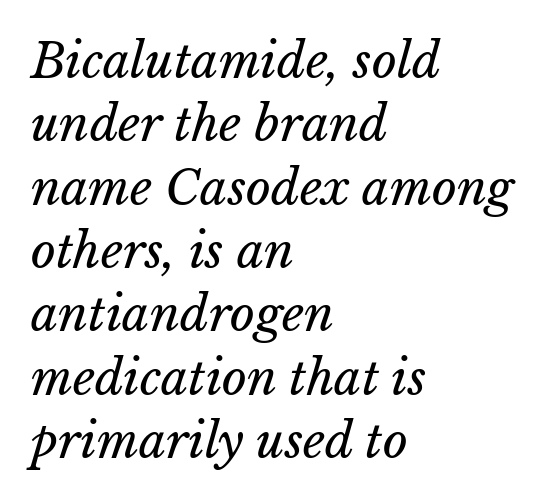
The letters advance in unequal steps, a hallmark of proportional type. The strokes carry an ordinary text weight at most. Compared with a centered layout, this one pins lines to the left instead. Caption: standard tracking, unaltered.
